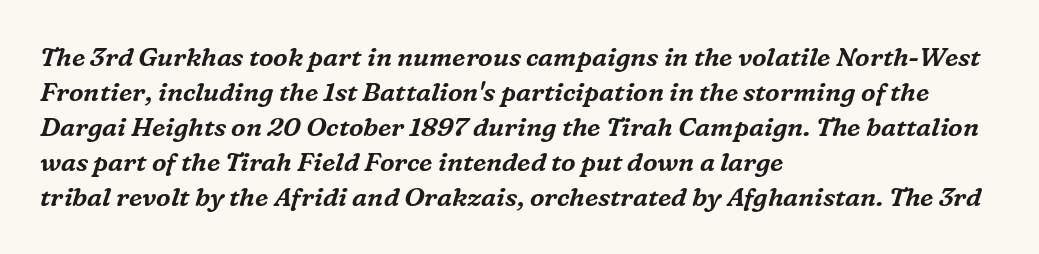
Q: Is the text italic (slanted)? A: Yes, it leans right by about 16 degrees.
Q: Is the text underlined? A: No.
Q: How is the paragraph aligned? A: Left-aligned.
Q: Is the spacing between letters normal or unusually wide? A: Normal.
Q: Is the spacing between lines tight, normal or loose? A: Normal.
